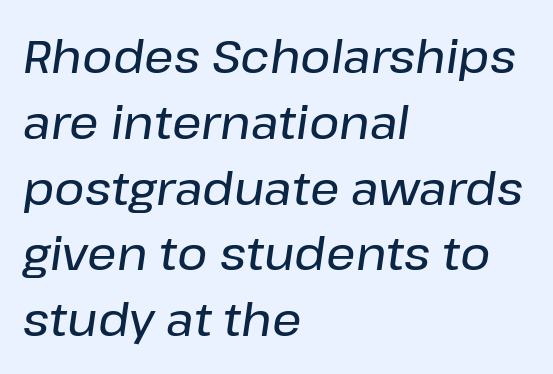
Is this a fixed-width face? No — the glyphs have proportional, varying widths. What's the leading like? Ordinary, nothing unusual. If you drew a line through each stem, it would be angled. A clean baseline with only descenders dipping below it. The lines in this sample share a left origin and differ only in where they stop.
